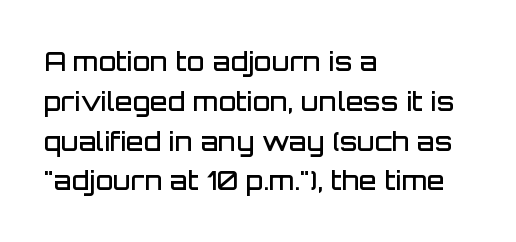
The image shows 26 px text type, upright; set left-aligned, normal line spacing (1.53x), normal letter spacing, not underlined.
